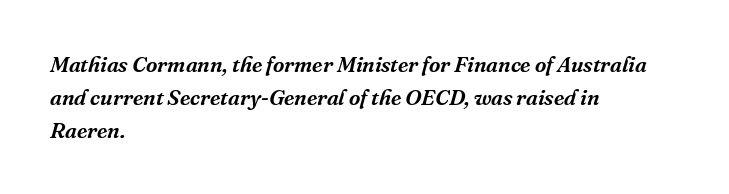
Rendered with sloped, italic letterforms. Where is the straight margin? On the left. The zone under the glyphs is completely vacant. Spacing between characters is what you'd get straight out of the box.
